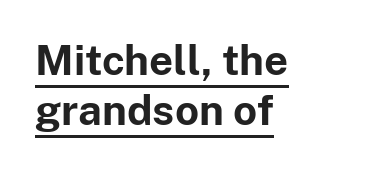
In terms of letterspacing, this is plain default setting. Posture: upright roman. Varying glyph widths throughout — classic text-font behaviour. On the weight axis this lands at bold, roughly 700. Caption: lettering with a line underneath. The lines in this sample share a left origin and differ only in where they stop.
